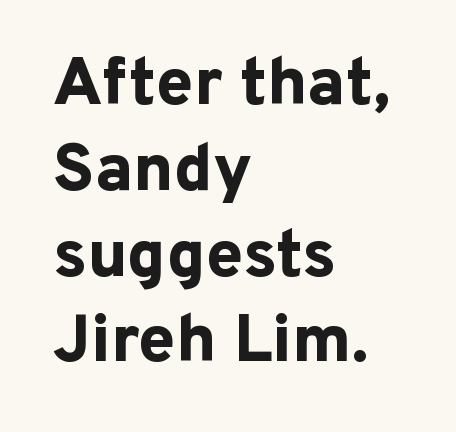
Q: Is the text bold? A: Yes.
Q: Is the text italic (slanted)? A: No, it is upright.
Q: Is the typeface a serif or a sans-serif typeface? A: Sans-serif.
Q: Is the text underlined? A: No.
Q: How is the paragraph aligned? A: Left-aligned.
Q: Is the spacing between letters normal or unusually wide? A: Normal.
Q: Is the spacing between lines tight, normal or loose? A: Normal.
Q: Width (condensed, normal, or wide)? A: Normal.
Q: Stroke contrast? A: Low.
Q: x-height? A: Medium.
Q: Monospaced? A: No.
